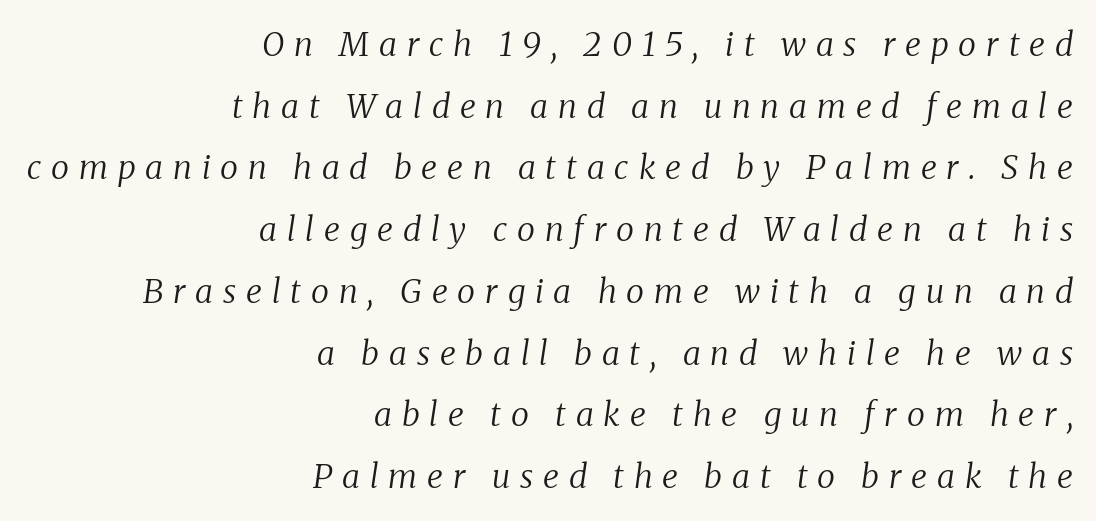
The image shows 33 px regular-weight serif type, italic (leaning right); set right-aligned, line spacing 1.87x, unusually wide letter spacing (+0.3 em), not underlined; medium stroke contrast and a medium x-height.
